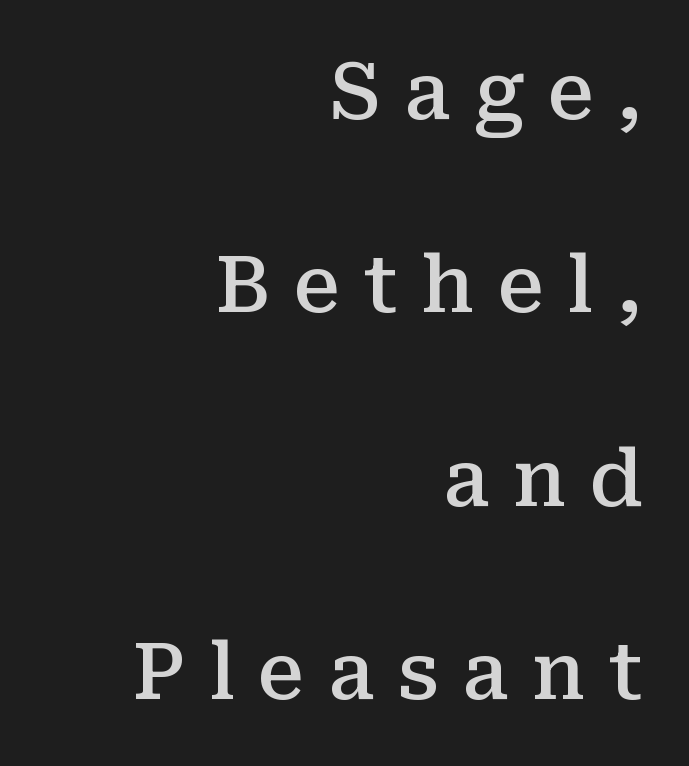
Q: Is the text bold? A: Semi-bold.
Q: Is the text italic (slanted)? A: No, it is upright.
Q: Is the typeface a serif or a sans-serif typeface? A: Serif.
Q: Is the text underlined? A: No.
Q: How is the paragraph aligned? A: Right-aligned.
Q: Is the spacing between letters normal or unusually wide? A: Unusually wide.
Q: Is the spacing between lines tight, normal or loose? A: Loose.
Q: Width (condensed, normal, or wide)? A: Normal.
Q: Stroke contrast? A: Medium.
Q: x-height? A: Medium.
Q: Monospaced? A: No.
